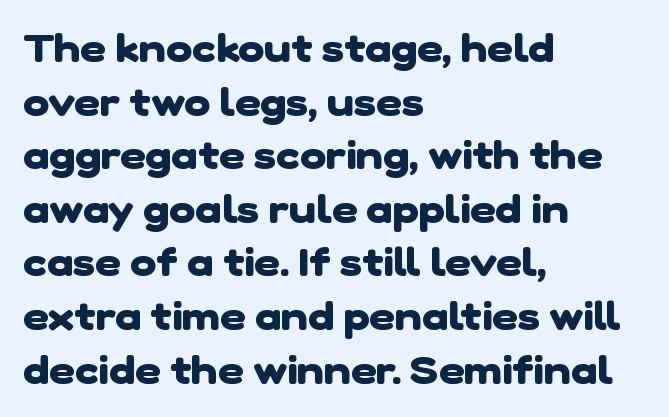
Q: Is the text bold? A: Yes.
Q: Is the typeface a serif or a sans-serif typeface? A: Sans-serif.
Q: Is the text underlined? A: No.
Q: How is the paragraph aligned? A: Left-aligned.
Q: Is the spacing between letters normal or unusually wide? A: Normal.
Q: Is the spacing between lines tight, normal or loose? A: Normal.
Q: Width (condensed, normal, or wide)? A: Normal.
Q: Stroke contrast? A: Low.
Q: x-height? A: Medium.
Q: Monospaced? A: No.
